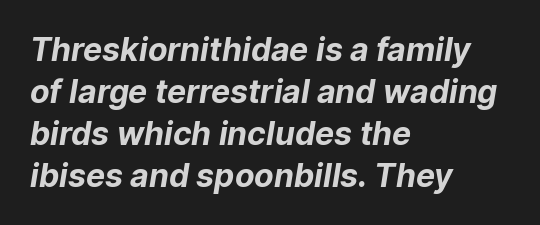
Q: Is the text bold? A: Yes.
Q: Is the typeface a serif or a sans-serif typeface? A: Sans-serif.
Q: Is the text underlined? A: No.
Q: How is the paragraph aligned? A: Left-aligned.
Q: Is the spacing between letters normal or unusually wide? A: Normal.
Q: Is the spacing between lines tight, normal or loose? A: Normal.
Q: Width (condensed, normal, or wide)? A: Normal.
Q: Stroke contrast? A: Low.
Q: x-height? A: Medium.
Q: Monospaced? A: No.
